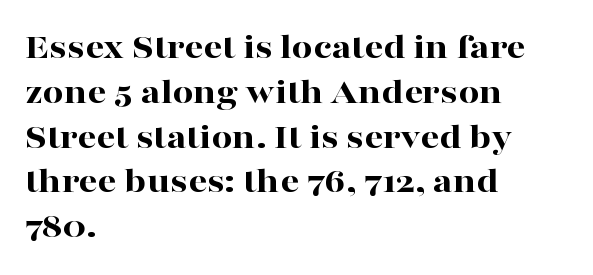
{"serif": "yes", "italic": "no", "bold": "yes", "weight": "bold", "width": "wide", "stroke_contrast": "high", "x_height": "medium", "monospaced": "no", "underline": "no", "align": "left", "line_spacing_ratio": 1.21, "letter_spacing": "normal", "letter_spacing_em": 0.0, "glyph_px": 37}
